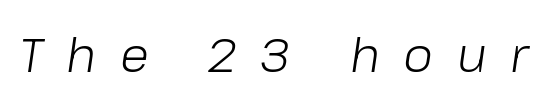
{"italic": "yes", "lean": "right", "slant_degrees": 8, "bold": "no", "weight": "light", "width": "normal", "stroke_contrast": "low", "x_height": "medium", "monospaced": "no", "underline": "no", "letter_spacing": "wide", "letter_spacing_em": 0.49, "glyph_px": 48}
